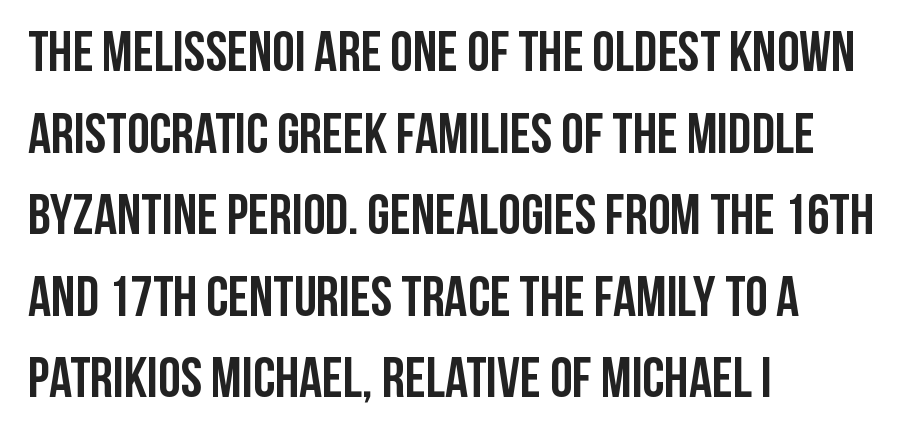
{"serif": "no", "italic": "no", "bold": "yes", "weight": "semibold", "width": "condensed", "stroke_contrast": "low", "x_height": "large", "monospaced": "no", "underline": "no", "align": "left", "line_spacing": "normal", "line_spacing_ratio": 1.43, "letter_spacing": "normal", "letter_spacing_em": 0.0, "glyph_px": 57}
